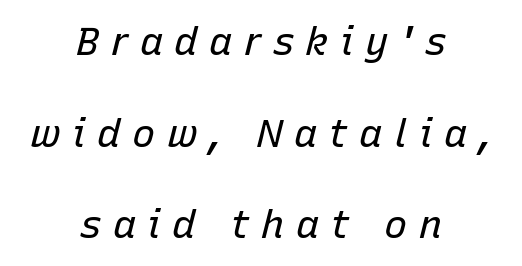
{"italic": "yes", "lean": "right", "slant_degrees": 15, "bold": "no", "weight": "regular", "width": "normal", "stroke_contrast": "low", "x_height": "medium", "monospaced": "no", "underline": "no", "align": "center", "line_spacing": "loose", "line_spacing_ratio": 2.35, "letter_spacing": "wide", "letter_spacing_em": 0.29, "glyph_px": 39}
